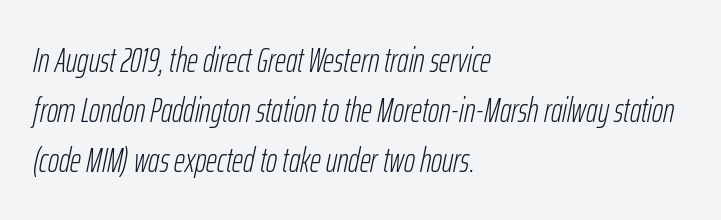
This reads as an unemphasized weight, regular at the heaviest. Check under the words: just untouched page. The compositor pushed each line to the left boundary. This rendering leaves character spacing at its baseline value. Proportional: the letters do not fall into vertical columns. Whoever set this chose a conventional vertical rhythm.
